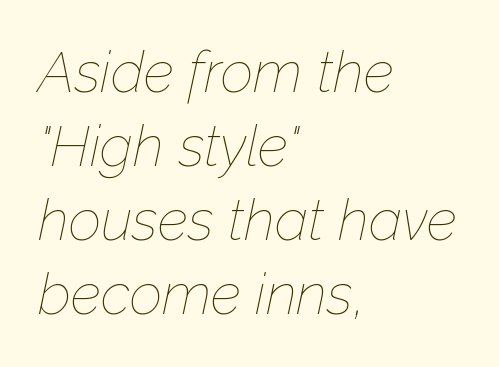
{"italic": "yes", "lean": "right", "slant_degrees": 12, "bold": "no", "weight": "thin", "width": "normal", "stroke_contrast": "low", "x_height": "medium", "monospaced": "no", "underline": "no", "align": "left", "line_spacing": "normal", "line_spacing_ratio": 1.3, "letter_spacing": "normal", "letter_spacing_em": 0.0, "glyph_px": 57}
